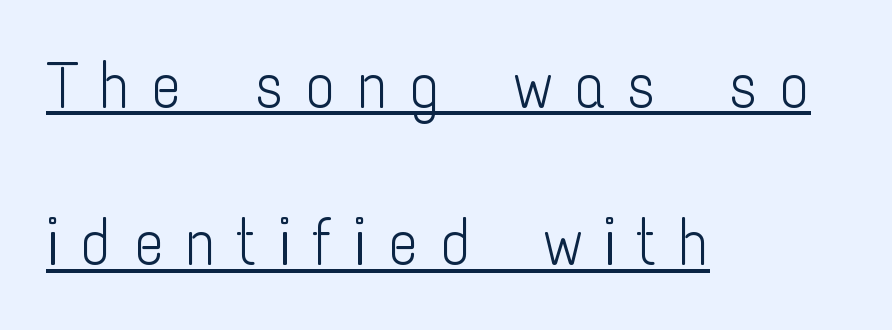
Q: Is the text bold? A: No.
Q: Is the text italic (slanted)? A: No, it is upright.
Q: Is the typeface a serif or a sans-serif typeface? A: Sans-serif.
Q: Is the text underlined? A: Yes.
Q: How is the paragraph aligned? A: Left-aligned.
Q: Is the spacing between letters normal or unusually wide? A: Unusually wide.
Q: Is the spacing between lines tight, normal or loose? A: Loose.
Q: Width (condensed, normal, or wide)? A: Condensed.
Q: Stroke contrast? A: Low.
Q: x-height? A: Medium.
Q: Monospaced? A: No.
